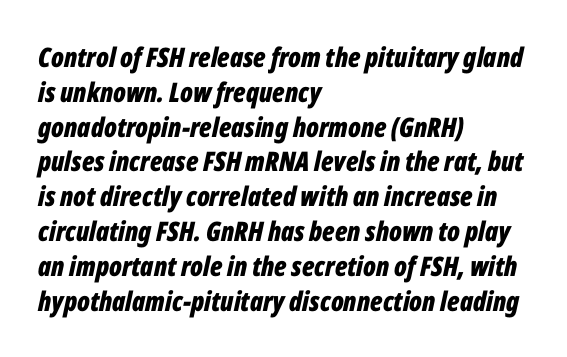
{"italic": "yes", "lean": "right", "slant_degrees": 12, "bold": "yes", "underline": "no", "align": "left", "line_spacing": "normal", "line_spacing_ratio": 1.29, "letter_spacing": "normal", "letter_spacing_em": 0.0, "glyph_px": 27}
